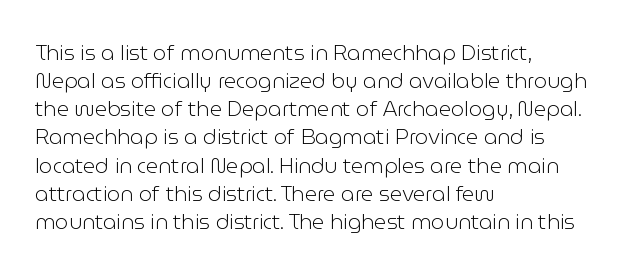
{"italic": "no", "bold": "no", "underline": "no", "align": "left", "line_spacing": "normal", "line_spacing_ratio": 1.34, "letter_spacing": "normal", "letter_spacing_em": 0.0, "glyph_px": 21}
